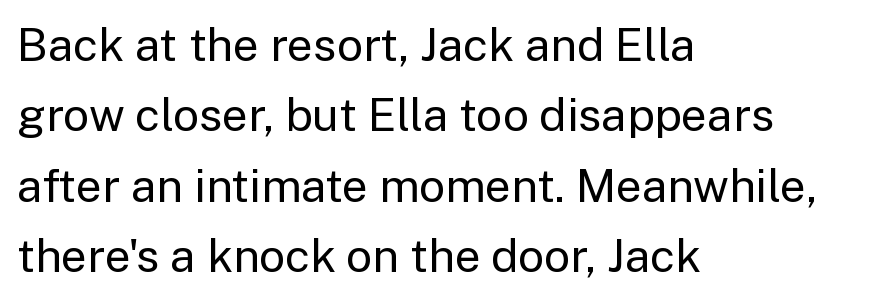
Q: Is the text bold? A: No.
Q: Is the text italic (slanted)? A: No, it is upright.
Q: Is the typeface a serif or a sans-serif typeface? A: Sans-serif.
Q: Is the text underlined? A: No.
Q: How is the paragraph aligned? A: Left-aligned.
Q: Is the spacing between letters normal or unusually wide? A: Normal.
Q: Is the spacing between lines tight, normal or loose? A: Normal.
Q: Width (condensed, normal, or wide)? A: Normal.
Q: Stroke contrast? A: Low.
Q: x-height? A: Medium.
Q: Monospaced? A: No.
